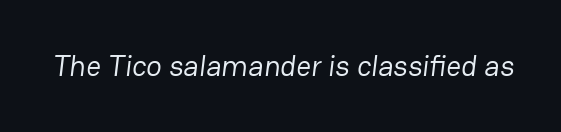
The image shows 29 px regular-weight sans-serif type; set normal letter spacing, not underlined; low stroke contrast and a medium x-height.
